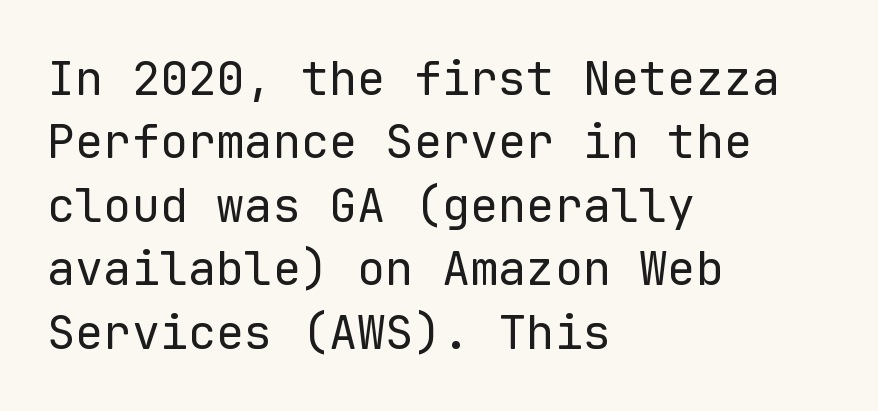
Q: Is the text bold? A: No.
Q: Is the text italic (slanted)? A: No, it is upright.
Q: Is the typeface a serif or a sans-serif typeface? A: Sans-serif.
Q: Is the text underlined? A: No.
Q: How is the paragraph aligned? A: Left-aligned.
Q: Is the spacing between letters normal or unusually wide? A: Normal.
Q: Is the spacing between lines tight, normal or loose? A: Normal.
Q: Width (condensed, normal, or wide)? A: Normal.
Q: Stroke contrast? A: Low.
Q: x-height? A: Medium.
Q: Monospaced? A: Yes.
